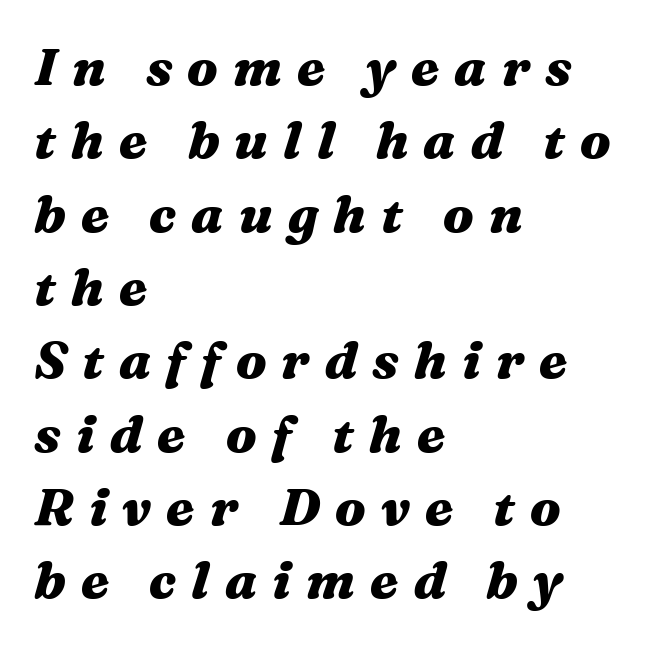
A typesetter would call this heavily tracked-out type. Honestly, there is no underline to notice here at all. Do the characters align in a grid? No, the font is proportional. Looking at the ascenders, they clearly lean. The compositor pushed each line to the left boundary.
